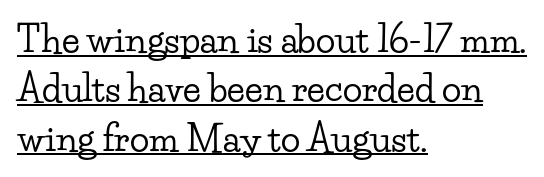
The image shows 36 px wide serif type, upright; set left-aligned, normal line spacing (1.37x), normal letter spacing, underlined; low stroke contrast and a small x-height.
